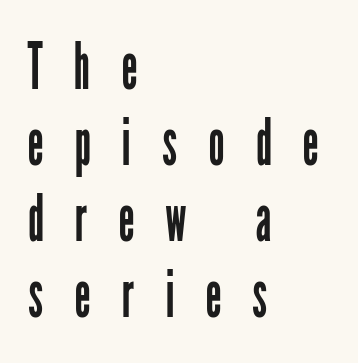
Q: Is the text bold? A: No.
Q: Is the text italic (slanted)? A: No, it is upright.
Q: Is the typeface a serif or a sans-serif typeface? A: Sans-serif.
Q: Is the text underlined? A: No.
Q: How is the paragraph aligned? A: Left-aligned.
Q: Is the spacing between letters normal or unusually wide? A: Unusually wide.
Q: Width (condensed, normal, or wide)? A: Condensed.
Q: Stroke contrast? A: Low.
Q: x-height? A: Medium.
Q: Monospaced? A: No.
